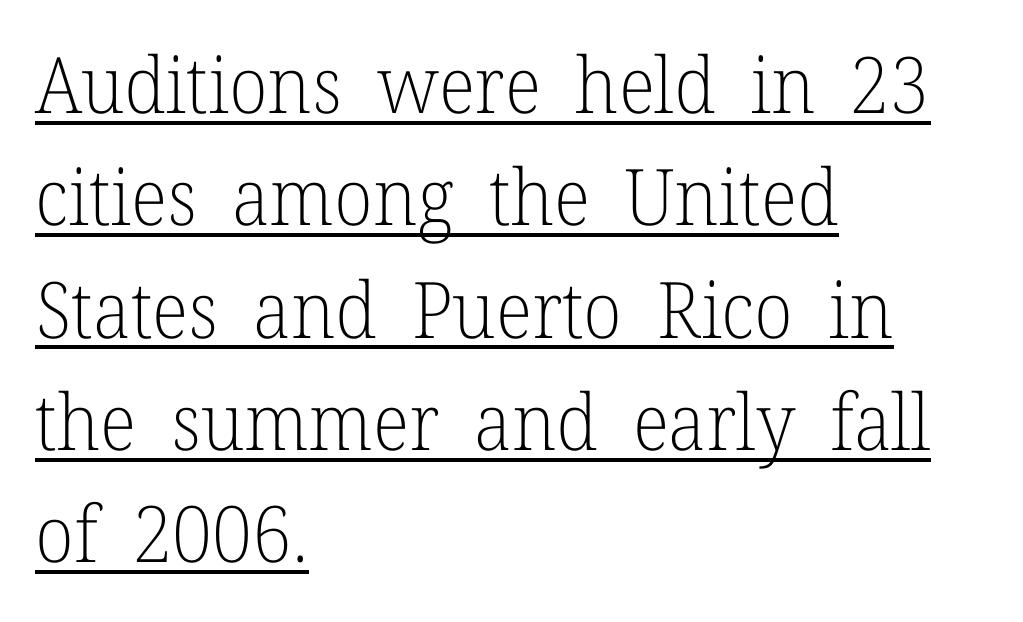
Q: Is the text bold? A: No.
Q: Is the text italic (slanted)? A: No, it is upright.
Q: Is the typeface a serif or a sans-serif typeface? A: Serif.
Q: Is the text underlined? A: Yes.
Q: How is the paragraph aligned? A: Left-aligned.
Q: Is the spacing between letters normal or unusually wide? A: Normal.
Q: Is the spacing between lines tight, normal or loose? A: Normal.
Q: Width (condensed, normal, or wide)? A: Normal.
Q: Stroke contrast? A: Low.
Q: x-height? A: Medium.
Q: Monospaced? A: No.
